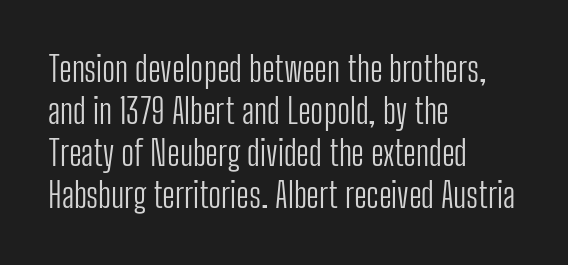
Q: Is the text bold? A: No.
Q: Is the text italic (slanted)? A: No, it is upright.
Q: Is the typeface a serif or a sans-serif typeface? A: Sans-serif.
Q: Is the text underlined? A: No.
Q: How is the paragraph aligned? A: Left-aligned.
Q: Is the spacing between letters normal or unusually wide? A: Normal.
Q: Width (condensed, normal, or wide)? A: Condensed.
Q: Stroke contrast? A: Low.
Q: x-height? A: Medium.
Q: Monospaced? A: No.
